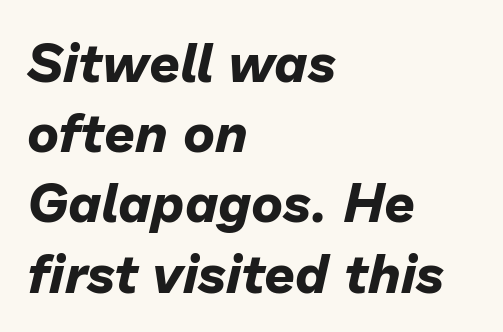
The image shows 54 px bold type, italic (leaning right); set left-aligned, normal line spacing (1.3x), normal letter spacing, not underlined; low stroke contrast and a medium x-height.
